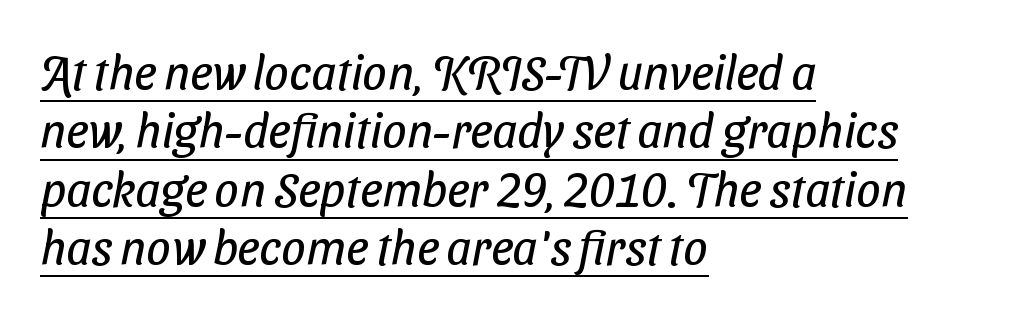
Q: Is the text bold? A: No.
Q: Is the typeface a serif or a sans-serif typeface? A: Sans-serif.
Q: Is the text underlined? A: Yes.
Q: How is the paragraph aligned? A: Left-aligned.
Q: Is the spacing between letters normal or unusually wide? A: Normal.
Q: Width (condensed, normal, or wide)? A: Condensed.
Q: Stroke contrast? A: Low.
Q: x-height? A: Medium.
Q: Monospaced? A: No.
